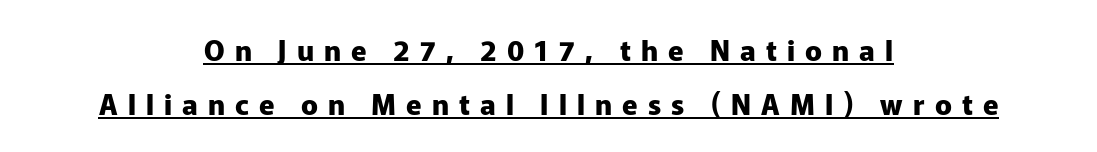
{"serif": "no", "italic": "no", "bold": "yes", "weight": "heavy", "width": "normal", "stroke_contrast": "low", "x_height": "medium", "monospaced": "no", "underline": "yes", "align": "center", "line_spacing": "loose", "line_spacing_ratio": 1.92, "letter_spacing": "wide", "letter_spacing_em": 0.36, "glyph_px": 28}
